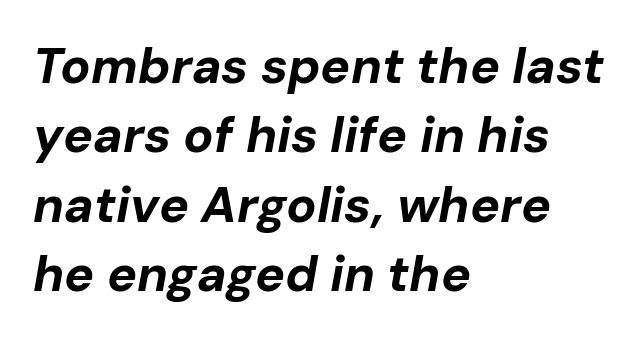
{"italic": "yes", "lean": "right", "slant_degrees": 10, "bold": "yes", "weight": "bold", "width": "normal", "stroke_contrast": "low", "x_height": "medium", "monospaced": "no", "underline": "no", "align": "left", "line_spacing": "normal", "line_spacing_ratio": 1.39, "letter_spacing": "normal", "letter_spacing_em": 0.0, "glyph_px": 50}
